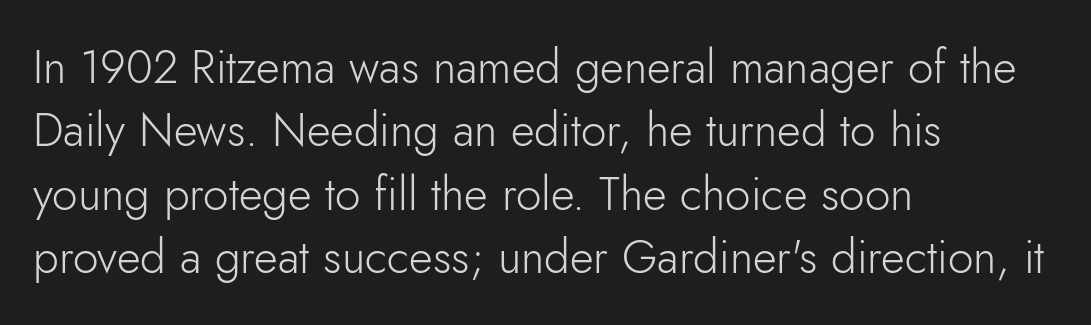
Q: Is the text bold? A: No.
Q: Is the text italic (slanted)? A: No, it is upright.
Q: Is the typeface a serif or a sans-serif typeface? A: Sans-serif.
Q: Is the text underlined? A: No.
Q: How is the paragraph aligned? A: Left-aligned.
Q: Is the spacing between letters normal or unusually wide? A: Normal.
Q: Is the spacing between lines tight, normal or loose? A: Normal.
Q: Width (condensed, normal, or wide)? A: Normal.
Q: Stroke contrast? A: Low.
Q: x-height? A: Small.
Q: Monospaced? A: No.
